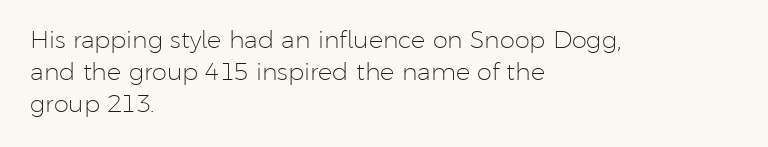
A bare baseline throughout the passage. Does the lettering tilt? It doesn't — this is upright. Leftover space on each line is placed entirely after the last word. Regarding leading, the lines here are spaced in the standard way. Inter-character spacing is left at the font's built-in metrics. Compared with a typical body face, this is equally light or lighter still.
